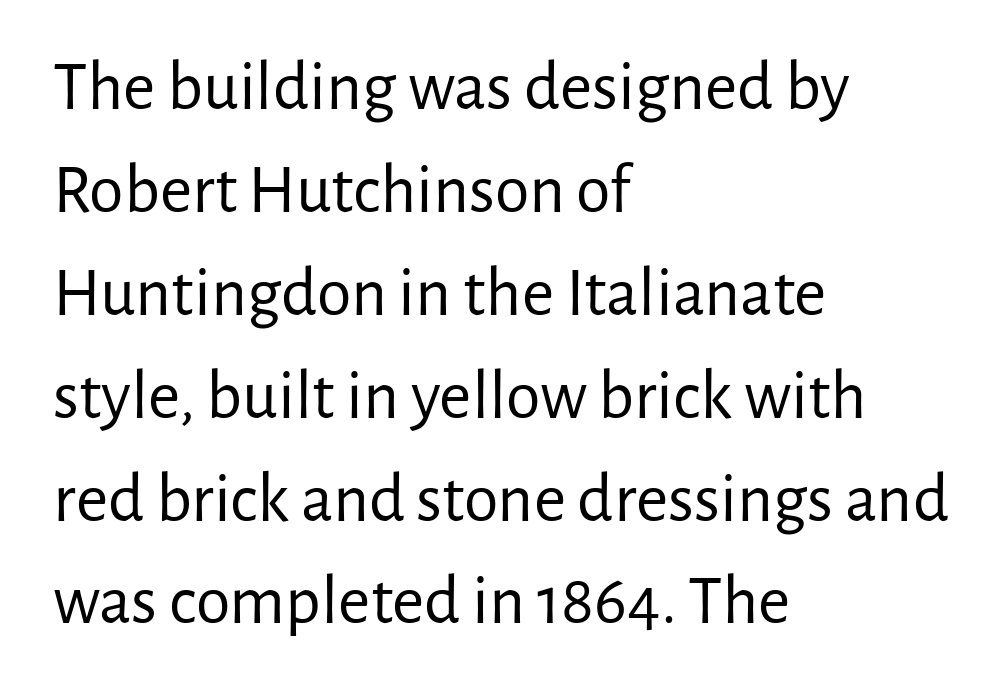
{"serif": "no", "italic": "no", "bold": "no", "weight": "regular", "width": "normal", "stroke_contrast": "low", "x_height": "medium", "monospaced": "no", "underline": "no", "align": "left", "line_spacing": "normal", "line_spacing_ratio": 1.47, "letter_spacing": "normal", "letter_spacing_em": 0.0, "glyph_px": 70}
